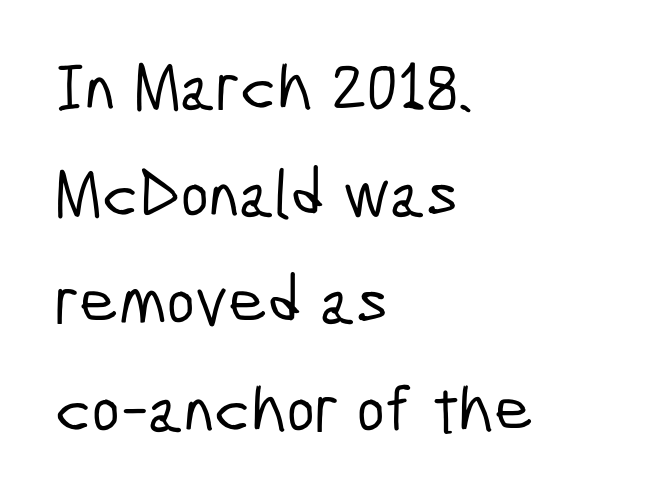
The rendering uses natural spacing where letterforms have individual widths. Honestly, there is no underline to notice here at all. The rows are spaced the way most documents space them. The font family rendered here belongs to the sans-serif group.
